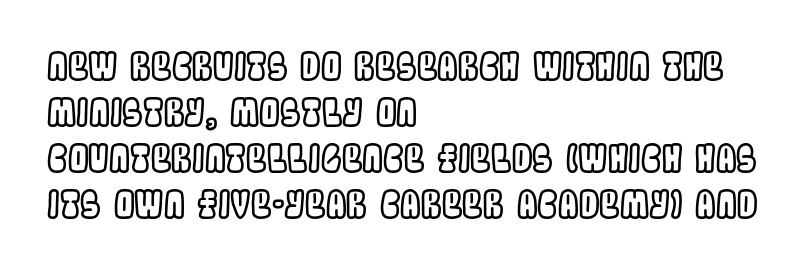
{"italic": "no", "width": "condensed", "x_height": "large", "monospaced": "no", "underline": "no", "align": "left", "line_spacing_ratio": 1.24, "letter_spacing": "normal", "letter_spacing_em": 0.0, "glyph_px": 37}
